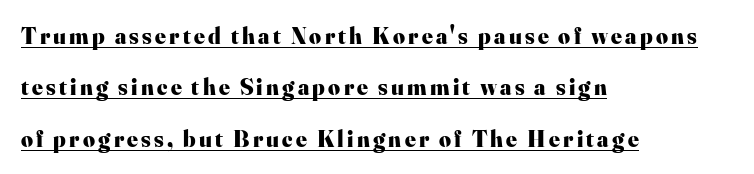
The ragged edge is on the right, which tells us the setting is flush left. These characters rest on top of a visible drawn line. If you drew a line through each stem, it would be perfectly vertical. This is heavy type, rendered in bold.
